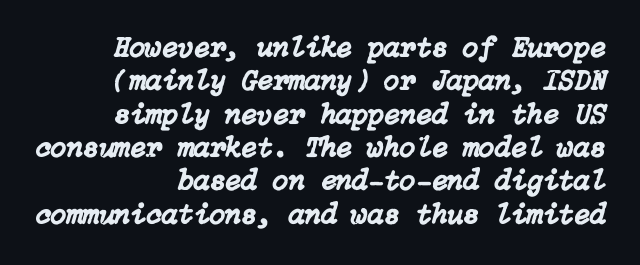
Q: Is the text italic (slanted)? A: Yes, it leans right by about 15 degrees.
Q: Is the text underlined? A: No.
Q: How is the paragraph aligned? A: Right-aligned.
Q: Is the spacing between letters normal or unusually wide? A: Normal.
Q: Is the spacing between lines tight, normal or loose? A: Tight.
Q: Width (condensed, normal, or wide)? A: Normal.
Q: Stroke contrast? A: Low.
Q: x-height? A: Medium.
